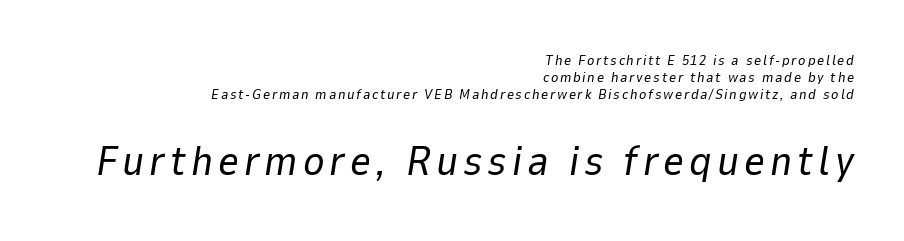
Q: Is the text bold? A: No.
Q: Is the text italic (slanted)? A: Yes, it leans right by about 9 degrees.
Q: Is the text underlined? A: No.
Q: How is the paragraph aligned? A: Right-aligned.
Q: Which block of text is set in a larger size, the first (top) or the second (bottom)? A: The second (bottom) one.
Q: Width (condensed, normal, or wide)? A: Normal.
Q: Stroke contrast? A: Low.
Q: x-height? A: Medium.
Q: Monospaced? A: No.
